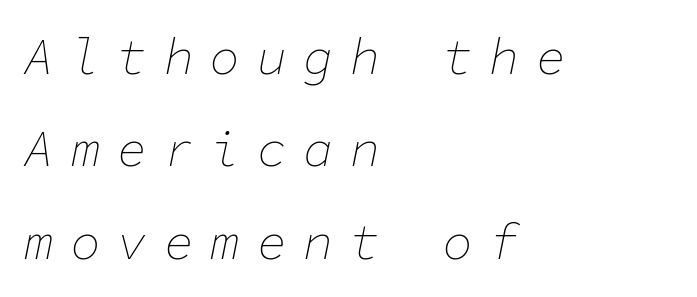
Typeset ragged right — the left edge is the straight one. The whole block is typeset with a tilt. The string is rendered with underlining switched off. Think standard paragraph weight, or any step lighter than that.
